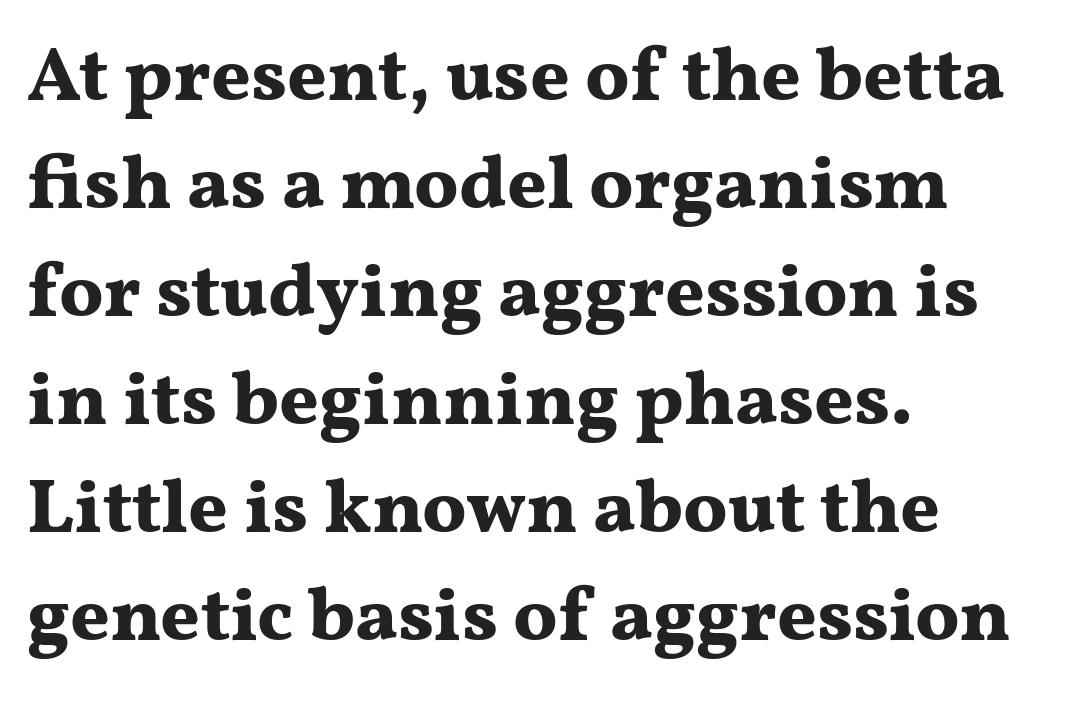
Q: Is the text bold? A: Yes.
Q: Is the text italic (slanted)? A: No, it is upright.
Q: Is the typeface a serif or a sans-serif typeface? A: Serif.
Q: Is the text underlined? A: No.
Q: How is the paragraph aligned? A: Left-aligned.
Q: Is the spacing between letters normal or unusually wide? A: Normal.
Q: Is the spacing between lines tight, normal or loose? A: Normal.
Q: Width (condensed, normal, or wide)? A: Wide.
Q: Stroke contrast? A: Medium.
Q: x-height? A: Medium.
Q: Monospaced? A: No.
